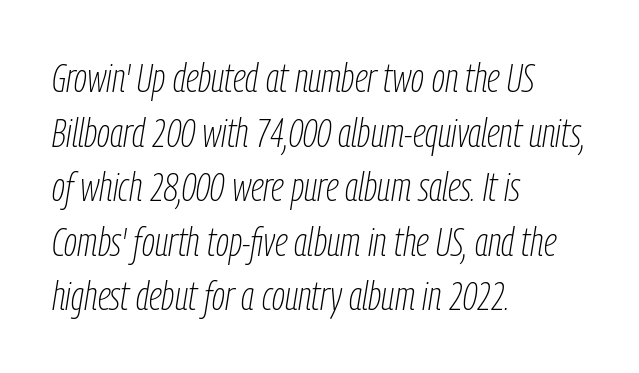
{"italic": "yes", "lean": "right", "slant_degrees": 9, "bold": "no", "weight": "thin", "width": "condensed", "stroke_contrast": "low", "x_height": "medium", "monospaced": "no", "underline": "no", "align": "left", "line_spacing": "normal", "line_spacing_ratio": 1.33, "letter_spacing": "normal", "letter_spacing_em": 0.0, "glyph_px": 41}
